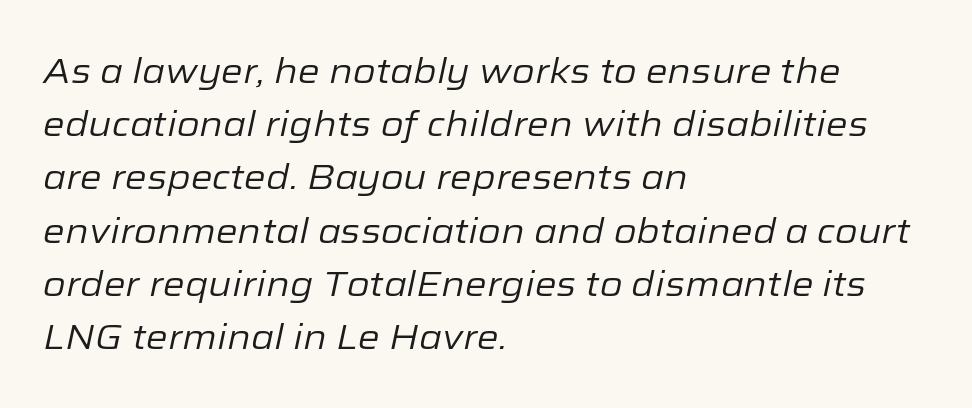
{"italic": "yes", "lean": "right", "slant_degrees": 12, "bold": "no", "weight": "regular", "width": "normal", "stroke_contrast": "low", "x_height": "medium", "monospaced": "no", "underline": "no", "align": "left", "line_spacing": "normal", "line_spacing_ratio": 1.52, "letter_spacing": "normal", "letter_spacing_em": 0.0, "glyph_px": 35}
